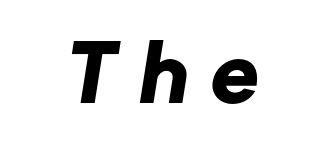
Q: Is the typeface a serif or a sans-serif typeface? A: Sans-serif.
Q: Is the text underlined? A: No.
Q: Is the spacing between letters normal or unusually wide? A: Unusually wide.
Q: Width (condensed, normal, or wide)? A: Normal.
Q: Stroke contrast? A: Low.
Q: x-height? A: Medium.
Q: Monospaced? A: No.
